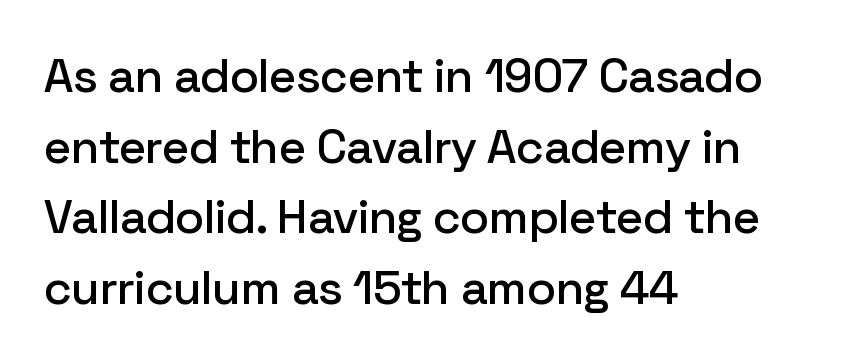
The specimen omits any rule beneath the text block's lines. Visually the block forms a straight wall on the left and a jagged coastline on the right. Do the letters lean? They stand straight. The gaps between neighbouring characters are ordinary and unremarkable. These lines are rendered in a variable-pitch font. Compared with typical paragraphs, the rows here are spaced about the same.
